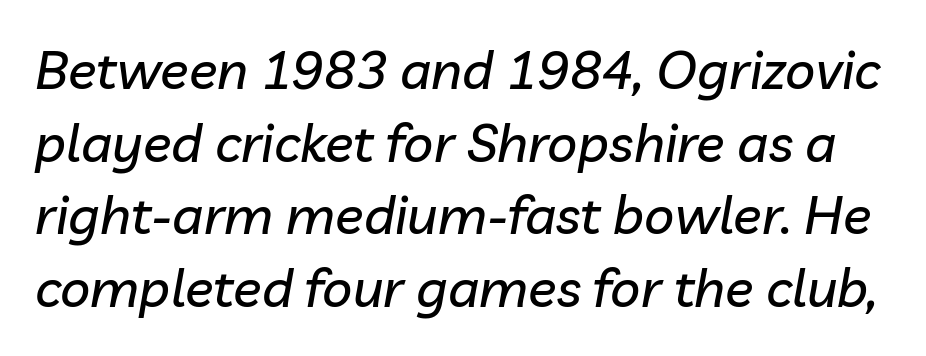
{"italic": "yes", "lean": "right", "slant_degrees": 10, "width": "normal", "stroke_contrast": "low", "x_height": "medium", "monospaced": "no", "underline": "no", "line_spacing": "normal", "line_spacing_ratio": 1.37, "letter_spacing": "normal", "letter_spacing_em": 0.0, "glyph_px": 53}
